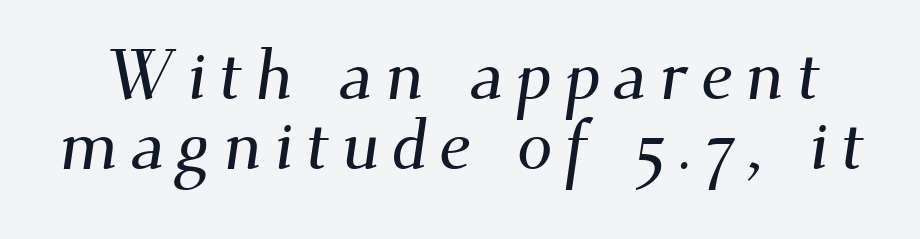
The image shows 71 px serif type; set tight line spacing (0.99x), not underlined; medium stroke contrast and a small x-height.
